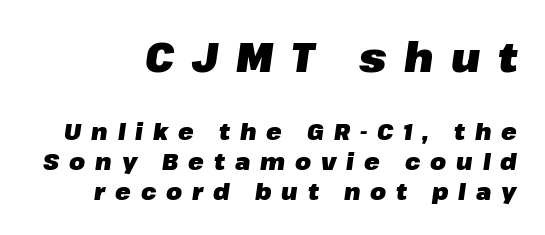
The rows are spaced the way most documents space them. These words are printed bold, with thick strokes throughout. Do the characters align in a grid? No, the font is proportional. Type size steps down from the first block to the second. The rendering inserts visible extra space after every character.
